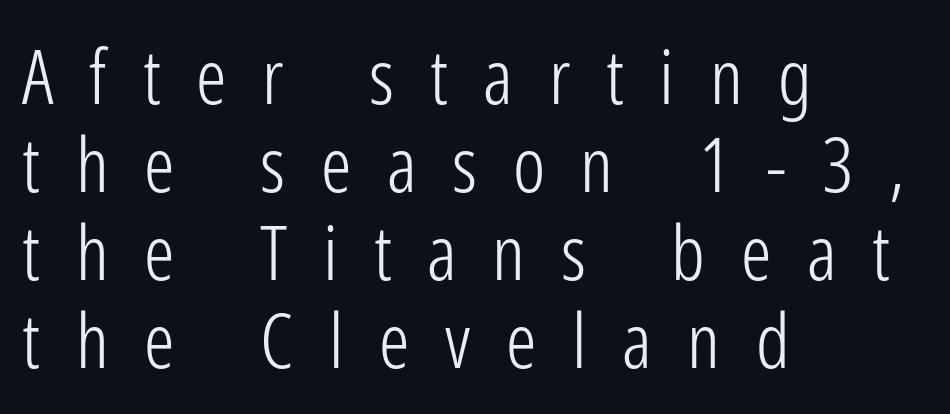
{"serif": "no", "italic": "no", "bold": "no", "weight": "light", "width": "condensed", "stroke_contrast": "low", "x_height": "medium", "monospaced": "no", "underline": "no", "align": "left", "line_spacing_ratio": 1.16, "letter_spacing": "wide", "letter_spacing_em": 0.47, "glyph_px": 76}
